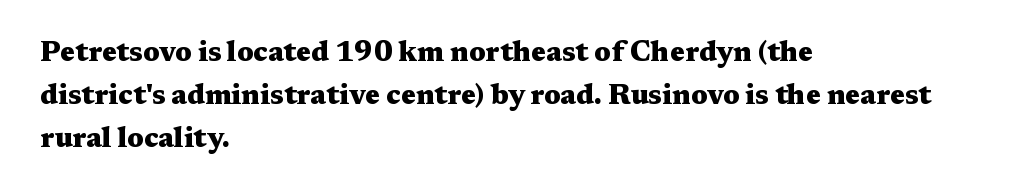
Q: Is the text bold? A: Yes.
Q: Is the text italic (slanted)? A: No, it is upright.
Q: Is the typeface a serif or a sans-serif typeface? A: Serif.
Q: Is the text underlined? A: No.
Q: How is the paragraph aligned? A: Left-aligned.
Q: Is the spacing between letters normal or unusually wide? A: Normal.
Q: Is the spacing between lines tight, normal or loose? A: Normal.
Q: Width (condensed, normal, or wide)? A: Wide.
Q: Stroke contrast? A: Medium.
Q: x-height? A: Medium.
Q: Monospaced? A: No.
